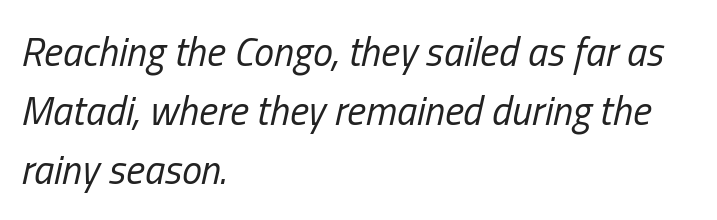
Q: Is the text bold? A: No.
Q: Is the text italic (slanted)? A: Yes, it leans right by about 13 degrees.
Q: Is the text underlined? A: No.
Q: How is the paragraph aligned? A: Left-aligned.
Q: Is the spacing between letters normal or unusually wide? A: Normal.
Q: Is the spacing between lines tight, normal or loose? A: Normal.
Q: Width (condensed, normal, or wide)? A: Condensed.
Q: Stroke contrast? A: Low.
Q: x-height? A: Medium.
Q: Monospaced? A: No.
